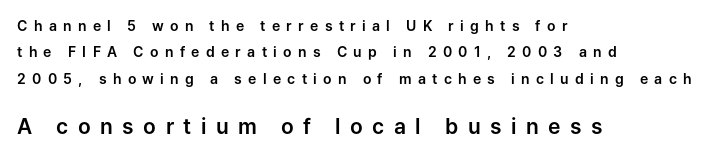
Q: Is the text italic (slanted)? A: No, it is upright.
Q: Is the text underlined? A: No.
Q: How is the paragraph aligned? A: Left-aligned.
Q: Is the spacing between letters normal or unusually wide? A: Unusually wide.
Q: Which block of text is set in a larger size, the first (top) or the second (bottom)? A: The second (bottom) one.
